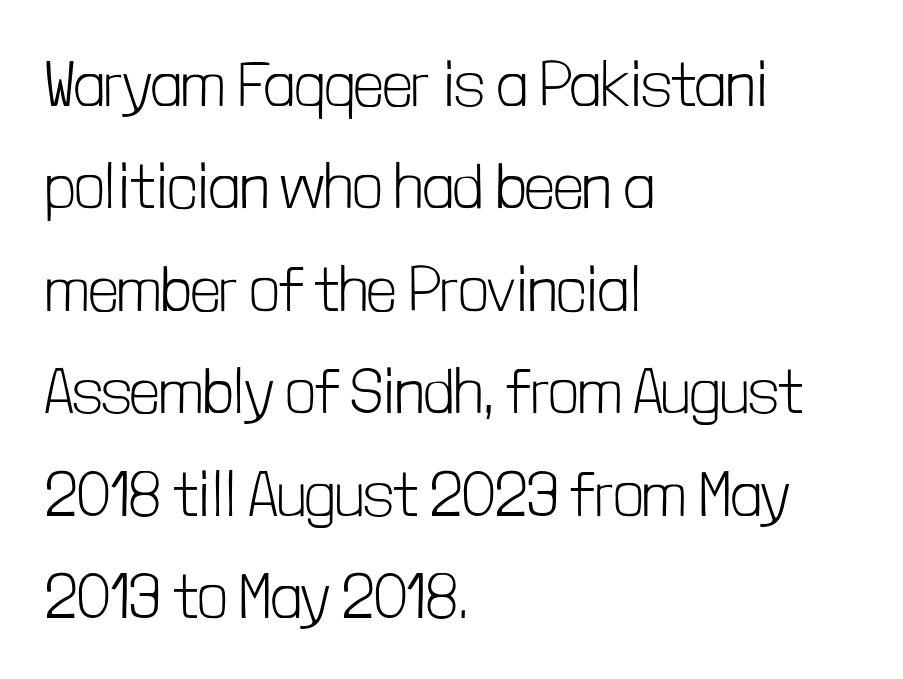
{"serif": "no", "italic": "no", "bold": "no", "weight": "light", "width": "condensed", "stroke_contrast": "low", "x_height": "medium", "monospaced": "no", "underline": "no", "align": "left", "line_spacing": "normal", "line_spacing_ratio": 1.6, "letter_spacing": "normal", "letter_spacing_em": 0.0, "glyph_px": 64}
